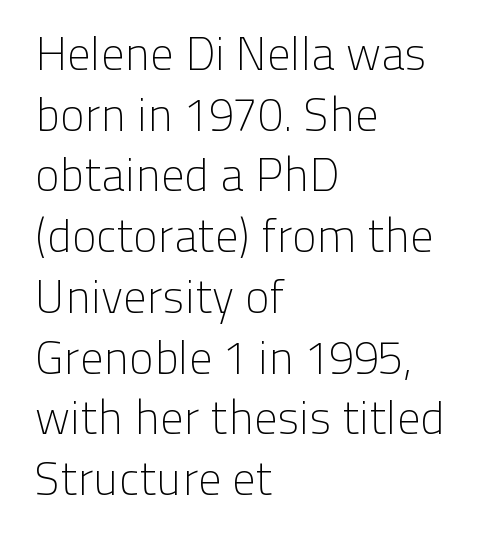
The image shows 46 px light sans-serif type, upright; set left-aligned, normal line spacing (1.32x), normal letter spacing, not underlined; low stroke contrast and a medium x-height.
